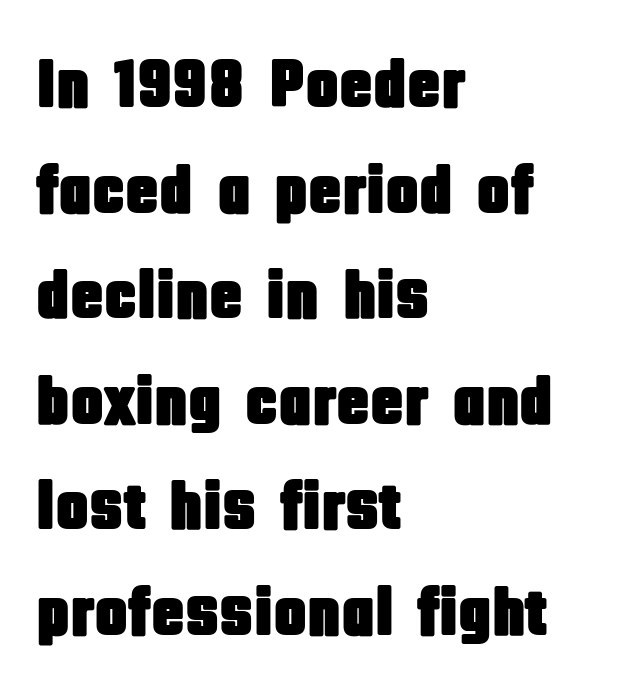
The image shows 69 px condensed sans-serif type, upright; set left-aligned, normal line spacing (1.53x), normal letter spacing, not underlined; low stroke contrast and a large x-height.
